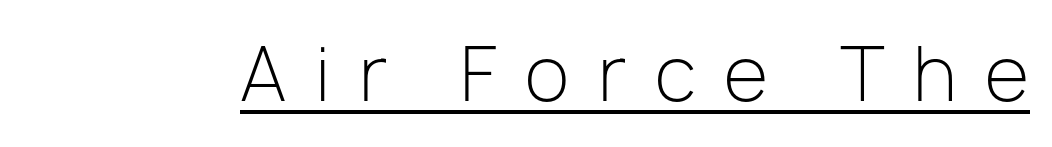
The letters stand straight up with perfectly vertical stems. A continuous stroke trails under the words, as in a hyperlink. A typesetter would call this proportional, since set widths differ per character. Regarding serifs, this sample does without them. Heaviness? Minimal to ordinary, like unemphasized prose. Look at the tracking — it's clearly loosened, letters drifting apart.
